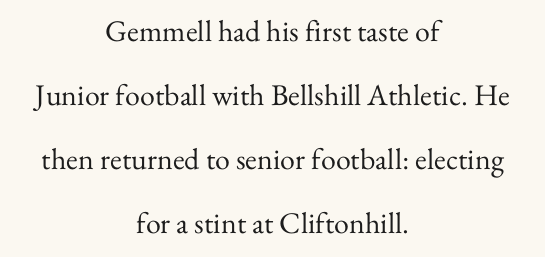
Q: Is the text bold? A: No.
Q: Is the text italic (slanted)? A: No, it is upright.
Q: Is the typeface a serif or a sans-serif typeface? A: Serif.
Q: Is the text underlined? A: No.
Q: How is the paragraph aligned? A: Centered.
Q: Is the spacing between letters normal or unusually wide? A: Normal.
Q: Is the spacing between lines tight, normal or loose? A: Loose.
Q: Width (condensed, normal, or wide)? A: Normal.
Q: Stroke contrast? A: Medium.
Q: x-height? A: Small.
Q: Monospaced? A: No.
